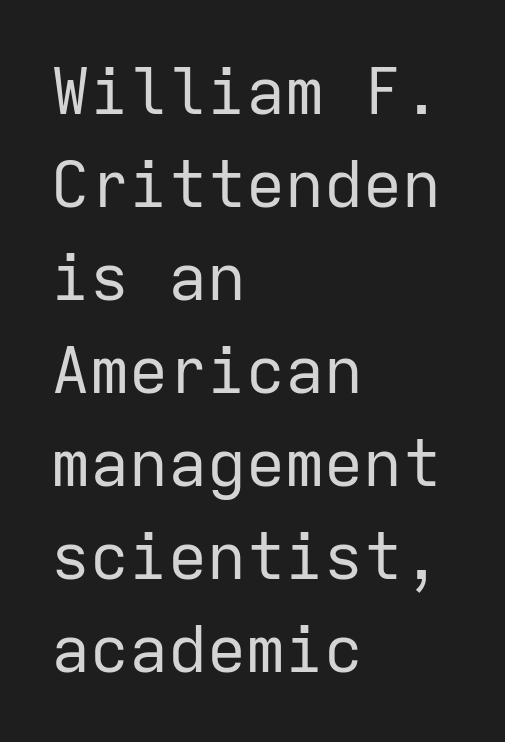
Rendered with straight, roman letterforms. Look at the tracking — it's just the regular setting, nothing added. Every row of glyphs begins at an identical x-position on the left. The typesetting does not lean heavy: it is not bold.
